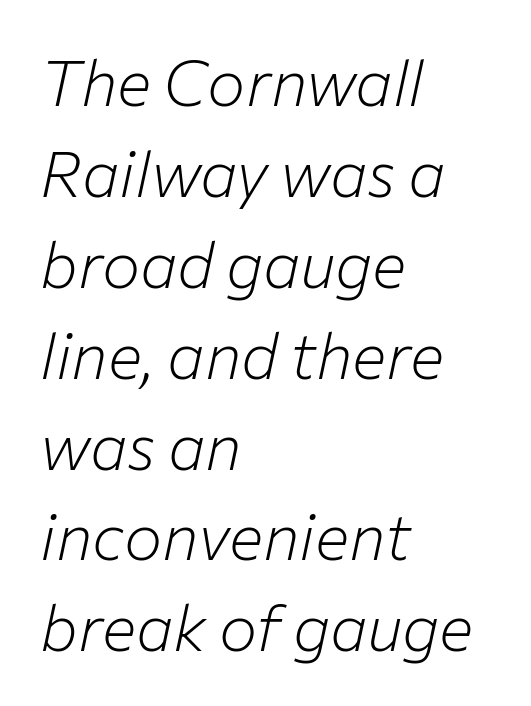
The image shows 64 px light type, italic (leaning right); set left-aligned, normal line spacing (1.42x), normal letter spacing, not underlined; low stroke contrast and a medium x-height.
